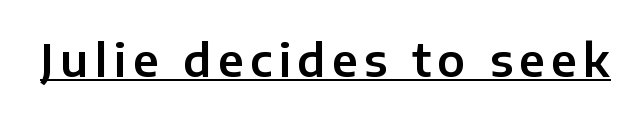
The image shows 44 px sans-serif type, upright; set underlined; low stroke contrast and a medium x-height.
